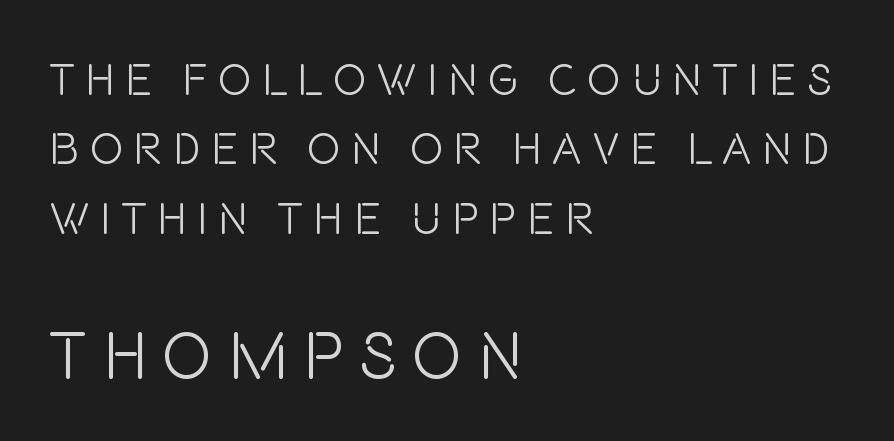
These lines are rendered in a variable-pitch font. The designer gave the closing block more size than the opening block. The weight would be labelled regular, book, light, or lighter still. The letters stand straight up with perfectly vertical stems. Characters follow at a spacing far wider than the type designer built in.
